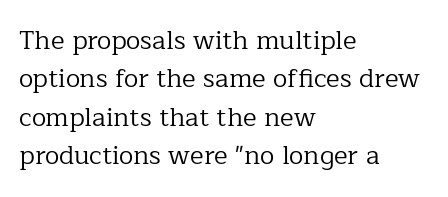
Leftover space on each line is placed entirely after the last word. The font sits on the lighter half of the weight spectrum, regular included. Here the glyphs are tracked normally, forming tight word shapes. Evenly set lines give the paragraph a standard silhouette. The area under the type is left untouched. The letters stand upright; this is a roman face.
